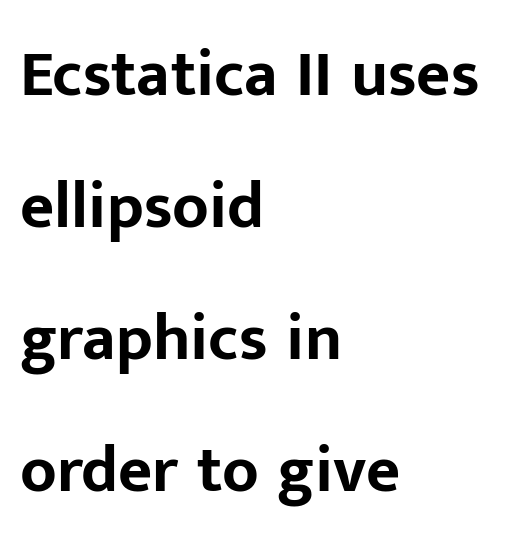
The image shows 66 px bold sans-serif type, upright; set left-aligned, loose line spacing (2.0x), normal letter spacing, not underlined; low stroke contrast and a medium x-height.
